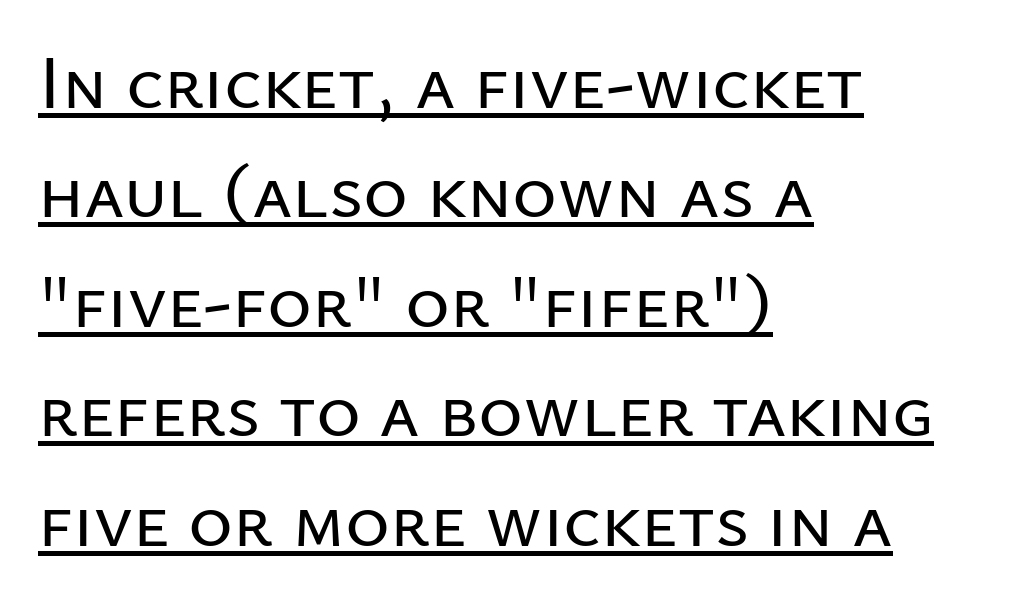
{"serif": "no", "italic": "no", "width": "normal", "stroke_contrast": "low", "x_height": "medium", "monospaced": "no", "underline": "yes", "align": "left", "line_spacing": "normal", "line_spacing_ratio": 1.44, "letter_spacing": "normal", "letter_spacing_em": 0.0, "glyph_px": 76}
